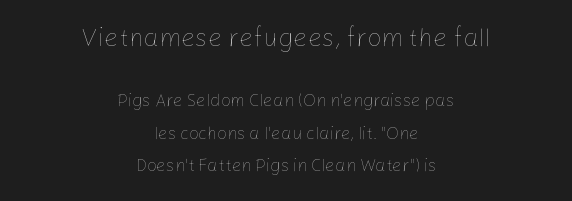
Vertical strokes here are truly vertical. The passage shown is not underscored anywhere. The font is comparable to plain body text, perhaps lighter. Layout note: lines centered. The composition opens big and finishes small.
